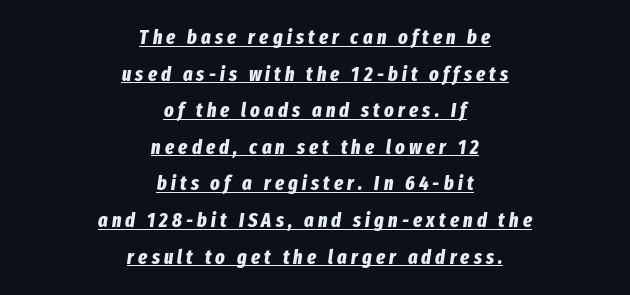
Q: Is the text bold? A: Yes.
Q: Is the text italic (slanted)? A: Yes, it leans right by about 8 degrees.
Q: Is the text underlined? A: Yes.
Q: How is the paragraph aligned? A: Centered.
Q: Is the spacing between letters normal or unusually wide? A: Unusually wide.
